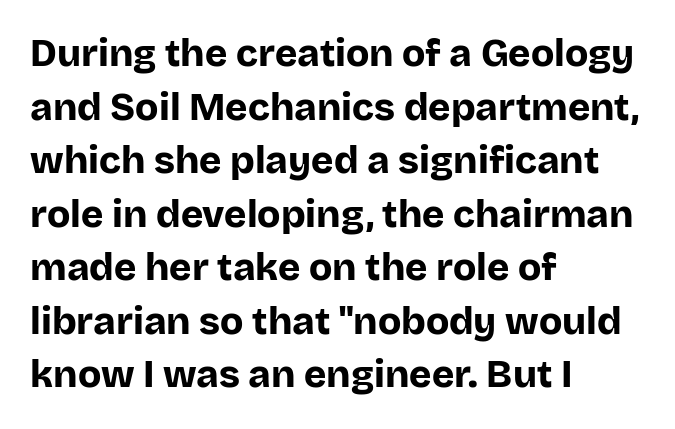
{"serif": "no", "italic": "no", "bold": "yes", "weight": "bold", "width": "normal", "stroke_contrast": "low", "x_height": "large", "monospaced": "no", "underline": "no", "align": "left", "line_spacing": "normal", "line_spacing_ratio": 1.41, "letter_spacing": "normal", "letter_spacing_em": 0.0, "glyph_px": 38}
